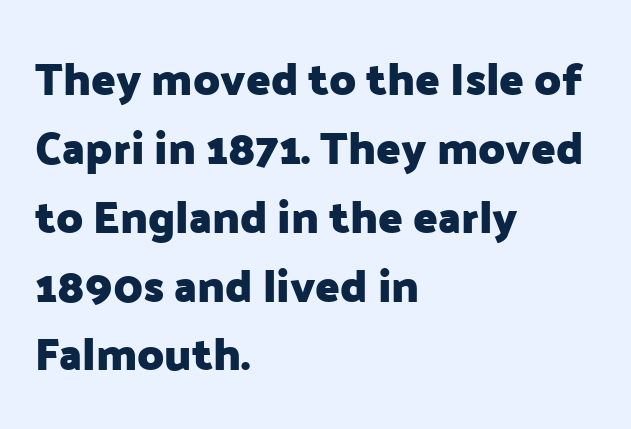
Students, note that the glyphs here touch the page at normal intervals. Is there much room between lines? A standard amount, neither cramped nor airy. If you drew a line through each stem, it would be perfectly vertical. The specimen omits any rule beneath the text block's lines.
